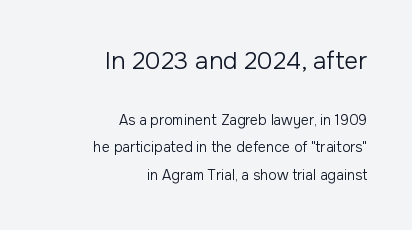
Heaviness? Minimal to ordinary, like unemphasized prose. Typeset ragged left — the right edge is the straight one. Short note: letters normally spaced. The specimen omits any rule beneath the text block's lines. In terms of leading, this rendering errs on the spacious side.
